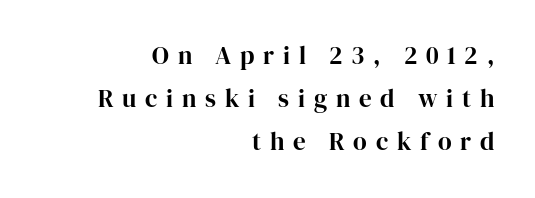
Q: Is the text italic (slanted)? A: No, it is upright.
Q: Is the text underlined? A: No.
Q: How is the paragraph aligned? A: Right-aligned.
Q: Is the spacing between letters normal or unusually wide? A: Unusually wide.
